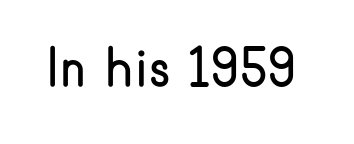
The image shows 52 px regular-weight sans-serif type, upright; set normal letter spacing, not underlined; low stroke contrast and a small x-height.
